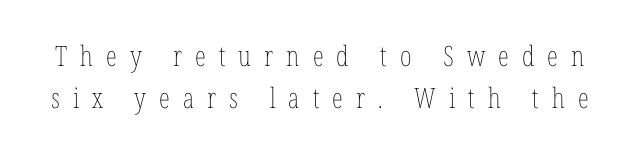
Observe the wide spacing: letters keep a clear distance from each other. The space directly below the letters is spotless. Quick note: interline space is typical. Style check: upright. Spacing verdict: proportional, widths tailored to each character.
